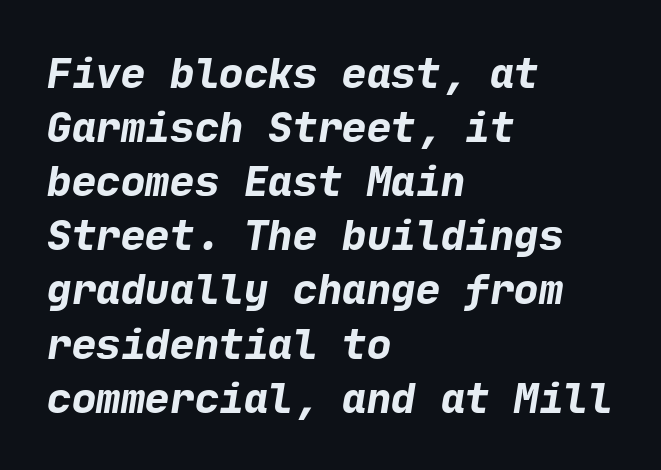
Spacing between characters is what you'd get straight out of the box. The string is rendered with underlining switched off. Look at the bottom of the vertical strokes: they stop flat, with no serifs. Does the leading feel generous? No, just average. Line starts are locked; line ends wander. How heavy is the stroke? Heavy — this is a bold.
